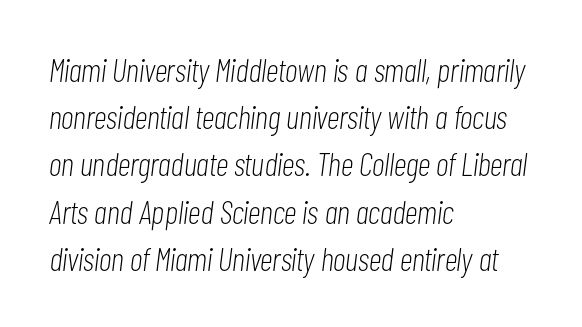
{"italic": "yes", "lean": "right", "slant_degrees": 7, "bold": "no", "weight": "light", "width": "condensed", "stroke_contrast": "low", "x_height": "medium", "monospaced": "no", "underline": "no", "align": "left", "line_spacing": "normal", "line_spacing_ratio": 1.43, "letter_spacing": "normal", "letter_spacing_em": 0.0, "glyph_px": 33}
